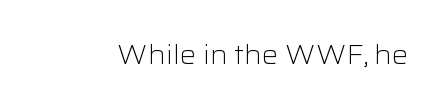
{"italic": "no", "bold": "no", "underline": "no", "letter_spacing": "normal", "letter_spacing_em": 0.0, "glyph_px": 26}
